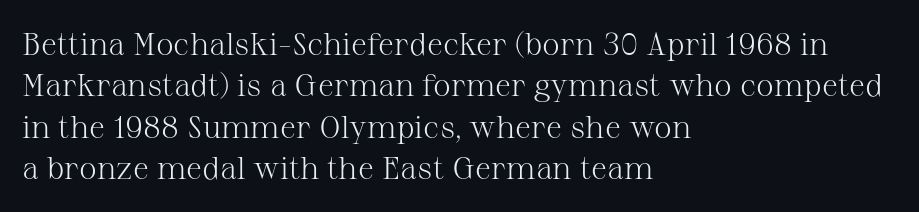
Q: Is the text bold? A: No.
Q: Is the text italic (slanted)? A: No, it is upright.
Q: Is the typeface a serif or a sans-serif typeface? A: Serif.
Q: Is the text underlined? A: No.
Q: How is the paragraph aligned? A: Left-aligned.
Q: Is the spacing between letters normal or unusually wide? A: Normal.
Q: Is the spacing between lines tight, normal or loose? A: Normal.
Q: Width (condensed, normal, or wide)? A: Normal.
Q: Stroke contrast? A: Medium.
Q: x-height? A: Medium.
Q: Monospaced? A: No.
